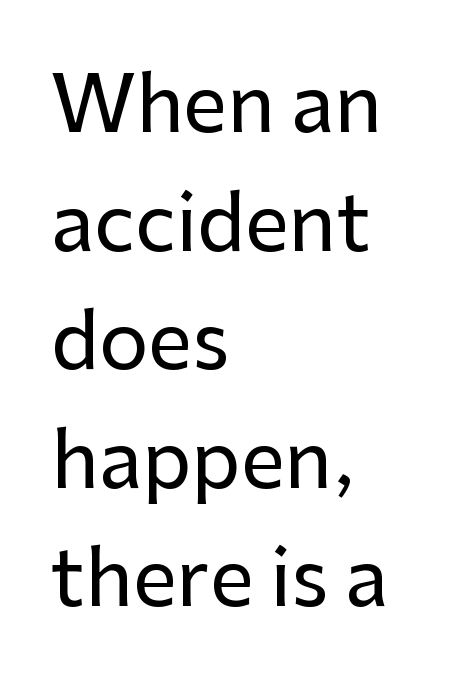
Q: Is the text italic (slanted)? A: No, it is upright.
Q: Is the typeface a serif or a sans-serif typeface? A: Sans-serif.
Q: Is the text underlined? A: No.
Q: How is the paragraph aligned? A: Left-aligned.
Q: Is the spacing between letters normal or unusually wide? A: Normal.
Q: Is the spacing between lines tight, normal or loose? A: Normal.
Q: Width (condensed, normal, or wide)? A: Normal.
Q: Stroke contrast? A: Low.
Q: x-height? A: Medium.
Q: Monospaced? A: No.
